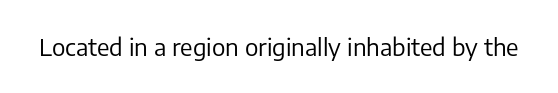
{"italic": "no", "bold": "no", "underline": "no", "letter_spacing": "normal", "letter_spacing_em": 0.0, "glyph_px": 24}
